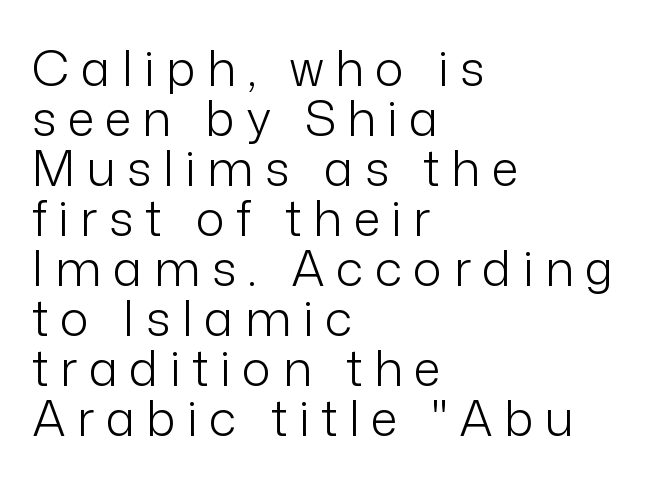
Q: Is the text bold? A: No.
Q: Is the text italic (slanted)? A: No, it is upright.
Q: Is the typeface a serif or a sans-serif typeface? A: Sans-serif.
Q: Is the text underlined? A: No.
Q: How is the paragraph aligned? A: Left-aligned.
Q: Is the spacing between letters normal or unusually wide? A: Unusually wide.
Q: Is the spacing between lines tight, normal or loose? A: Tight.
Q: Width (condensed, normal, or wide)? A: Normal.
Q: Stroke contrast? A: Low.
Q: x-height? A: Medium.
Q: Monospaced? A: No.
